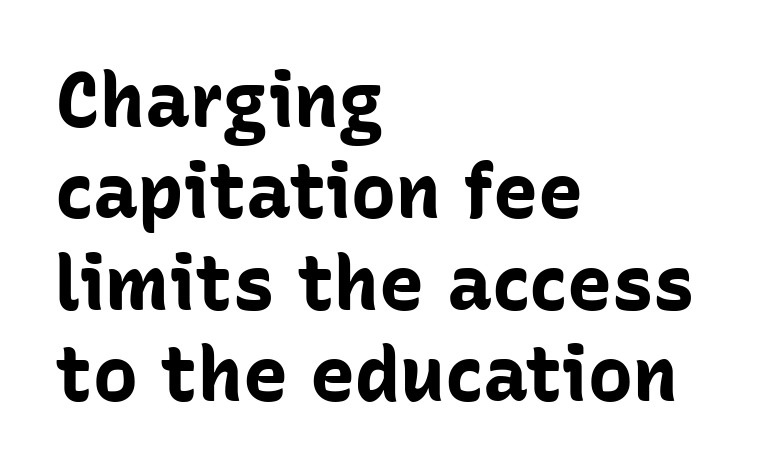
{"serif": "no", "italic": "no", "bold": "yes", "weight": "bold", "width": "normal", "stroke_contrast": "low", "x_height": "medium", "monospaced": "no", "underline": "no", "align": "left", "line_spacing_ratio": 1.22, "letter_spacing": "normal", "letter_spacing_em": 0.0, "glyph_px": 75}
